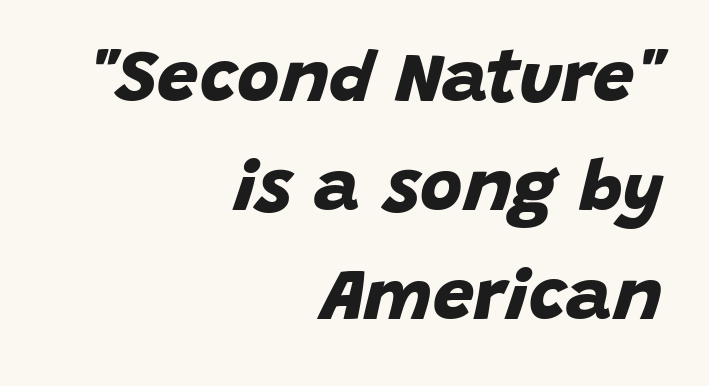
Plenty of ink on the page — the face is bold. Is the letter spacing exaggerated? No — it looks like the ordinary default. Is this a fixed-width face? No — the glyphs have proportional, varying widths. A bare baseline throughout the passage. Reading down the column, the eye jumps a familiar distance to each next line. In terms of letterform style, serifs are entirely absent.
